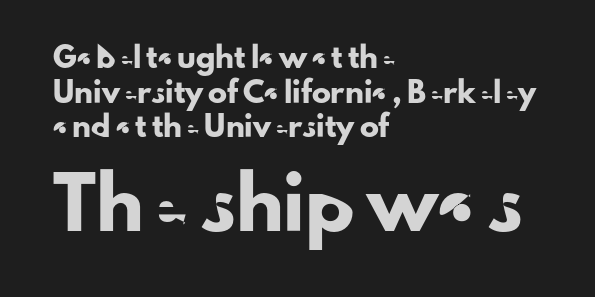
{"serif": "no", "italic": "no", "width": "normal", "stroke_contrast": "low", "x_height": "small", "monospaced": "no", "underline": "no", "align": "left", "line_spacing_ratio": 1.82, "letter_spacing": "normal", "letter_spacing_em": 0.0, "larger_block": "second", "size_ratio": 2.53, "glyph_px": 48}
